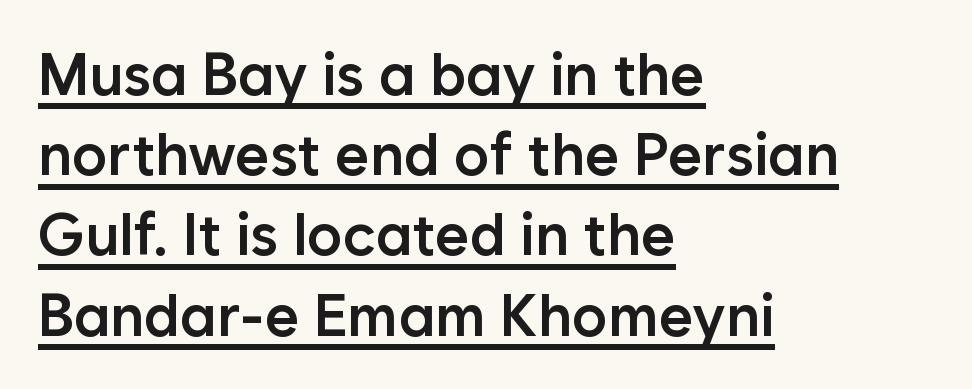
Q: Is the text bold? A: Semi-bold.
Q: Is the text italic (slanted)? A: No, it is upright.
Q: Is the typeface a serif or a sans-serif typeface? A: Sans-serif.
Q: Is the text underlined? A: Yes.
Q: How is the paragraph aligned? A: Left-aligned.
Q: Is the spacing between letters normal or unusually wide? A: Normal.
Q: Is the spacing between lines tight, normal or loose? A: Normal.
Q: Width (condensed, normal, or wide)? A: Normal.
Q: Stroke contrast? A: Low.
Q: x-height? A: Medium.
Q: Monospaced? A: No.
